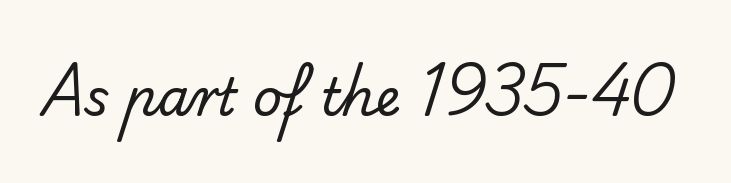
Words appear dense and cohesive because spacing is normal. Plain, unruled lines of type. Serif or sans? Sans — the stroke terminals are bare. Stroke mass is kept to a normal reading level or below. Each letter keeps its own natural width here, so spacing adapts to shape.
